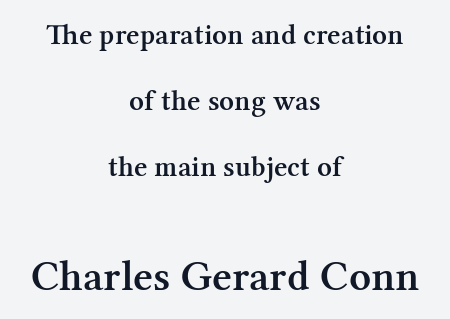
Widely set lines give the paragraph a tall, airy silhouette. Do the characters align in a grid? No, the font is proportional. Posture: vertical. Is the block centered? Yes — each line is placed symmetrically about the middle.
